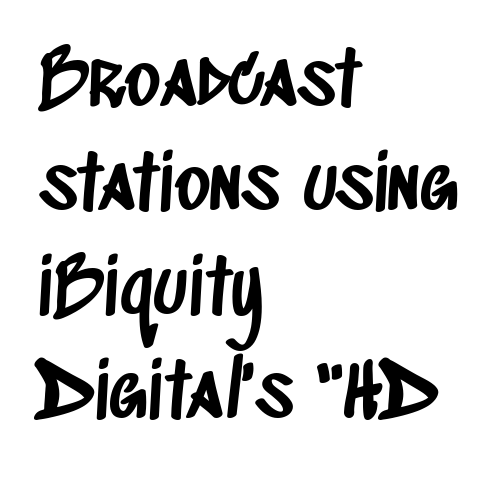
The space directly below the letters is spotless. Spacing verdict: proportional, widths tailored to each character. The lines sit at an ordinary, default distance from one another. Nothing unusual about the tracking: characters are spaced as the font intends. Type style note: lacks serifs. Is the block centered? No — it sits flush against the left margin.
